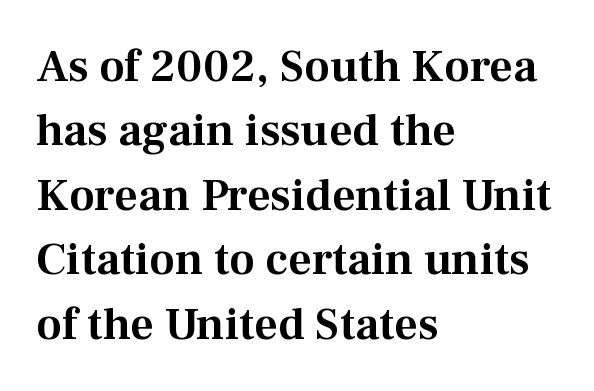
Regular leading. Each letter keeps its own natural width here, so spacing adapts to shape. Casual observation: everything's shoved over to the left. The gap between lines stays unmarked.
